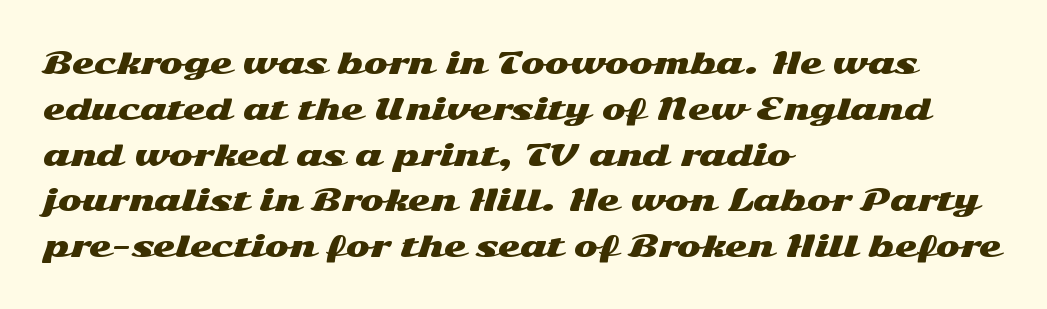
The letters advance in unequal steps, a hallmark of proportional type. One-word summary of the alignment: left. The space directly below the letters is spotless. A sans-serif font was chosen for this passage. Each word holds together tightly as a unit, with standard inter-letter gaps.
